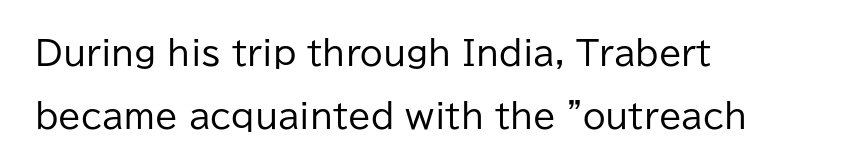
{"serif": "no", "italic": "no", "bold": "no", "weight": "regular", "width": "normal", "stroke_contrast": "low", "x_height": "medium", "monospaced": "no", "underline": "no", "align": "left", "line_spacing": "loose", "line_spacing_ratio": 1.92, "letter_spacing": "normal", "letter_spacing_em": 0.0, "glyph_px": 33}
